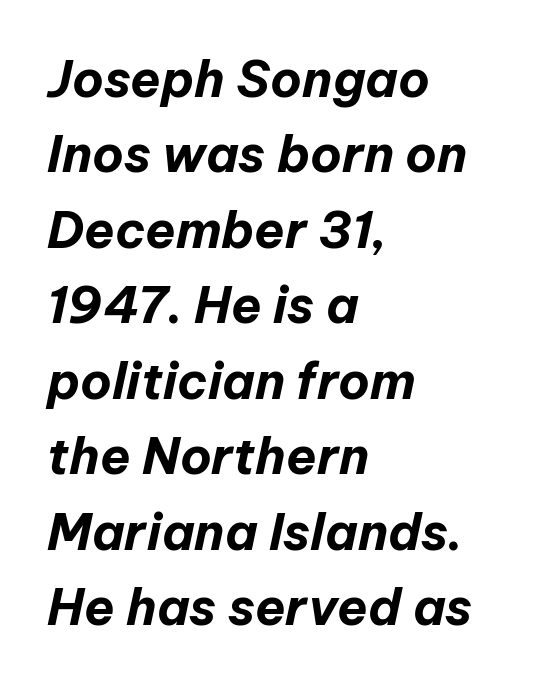
{"italic": "yes", "lean": "right", "slant_degrees": 12, "bold": "yes", "weight": "bold", "width": "normal", "stroke_contrast": "low", "x_height": "medium", "monospaced": "no", "underline": "no", "align": "left", "line_spacing": "normal", "line_spacing_ratio": 1.51, "letter_spacing": "normal", "letter_spacing_em": 0.0, "glyph_px": 50}
